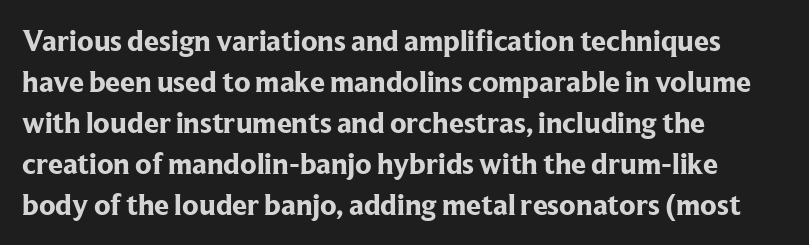
{"serif": "yes", "italic": "no", "bold": "yes", "weight": "bold", "width": "normal", "stroke_contrast": "low", "x_height": "medium", "monospaced": "no", "underline": "no", "align": "left", "line_spacing": "normal", "line_spacing_ratio": 1.37, "letter_spacing": "normal", "letter_spacing_em": 0.0, "glyph_px": 30}
